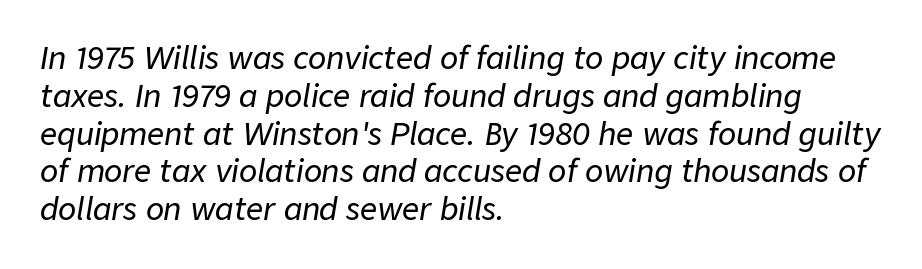
Q: Is the text italic (slanted)? A: Yes, it leans right by about 9 degrees.
Q: Is the text underlined? A: No.
Q: How is the paragraph aligned? A: Left-aligned.
Q: Is the spacing between letters normal or unusually wide? A: Normal.
Q: Is the spacing between lines tight, normal or loose? A: Normal.
Q: Width (condensed, normal, or wide)? A: Normal.
Q: Stroke contrast? A: Low.
Q: x-height? A: Medium.
Q: Monospaced? A: No.
